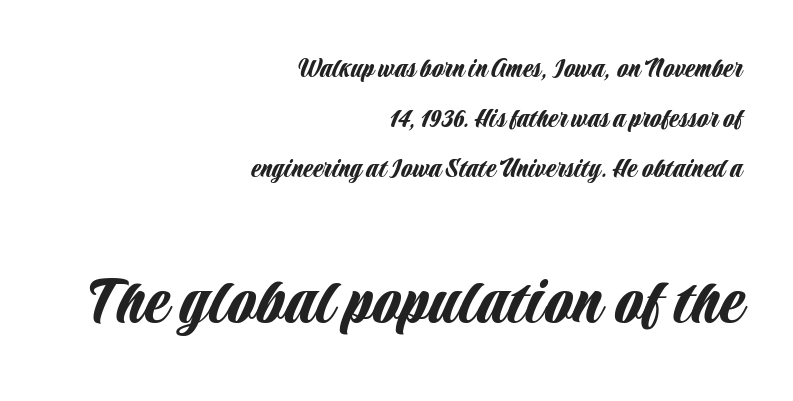
These lines are rendered in a variable-pitch font. The face used here is rendered with its standard letterfit. Which margin do the lines hug? The right one — the left edge is uneven. The face used here is a sans, in the tradition of grotesques and geometrics.
